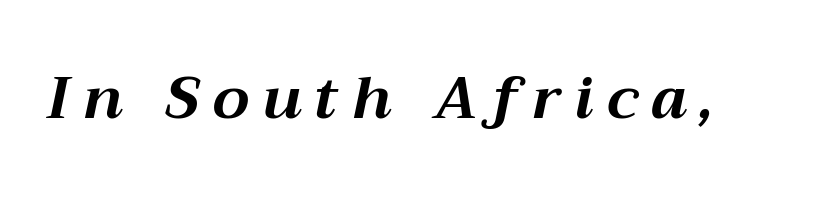
Is the letter spacing exaggerated? Yes — the characters are pushed far apart. The glyphs look as if they've been sheared to an angle. A clean baseline with only descenders dipping below it. Spacing verdict: proportional, widths tailored to each character. Notice how thick the strokes are: this is what a full bold looks like.
